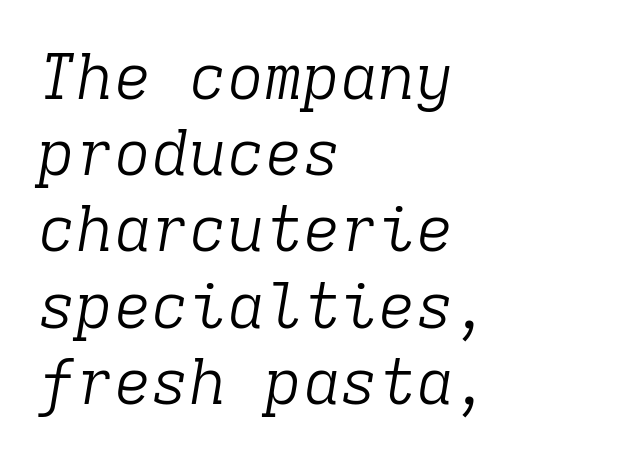
{"serif": "yes", "italic": "yes", "lean": "right", "slant_degrees": 9, "bold": "no", "weight": "light", "width": "normal", "stroke_contrast": "low", "x_height": "medium", "monospaced": "yes", "underline": "no", "align": "left", "line_spacing_ratio": 1.21, "letter_spacing": "normal", "letter_spacing_em": 0.0, "glyph_px": 63}
